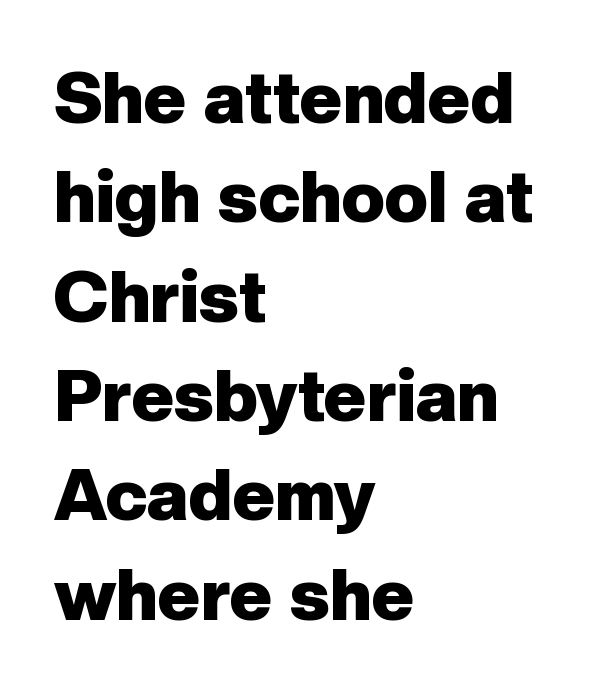
Q: Is the text bold? A: Yes.
Q: Is the text italic (slanted)? A: No, it is upright.
Q: Is the typeface a serif or a sans-serif typeface? A: Sans-serif.
Q: Is the text underlined? A: No.
Q: How is the paragraph aligned? A: Left-aligned.
Q: Is the spacing between letters normal or unusually wide? A: Normal.
Q: Is the spacing between lines tight, normal or loose? A: Normal.
Q: Width (condensed, normal, or wide)? A: Normal.
Q: Stroke contrast? A: Low.
Q: x-height? A: Medium.
Q: Monospaced? A: No.
